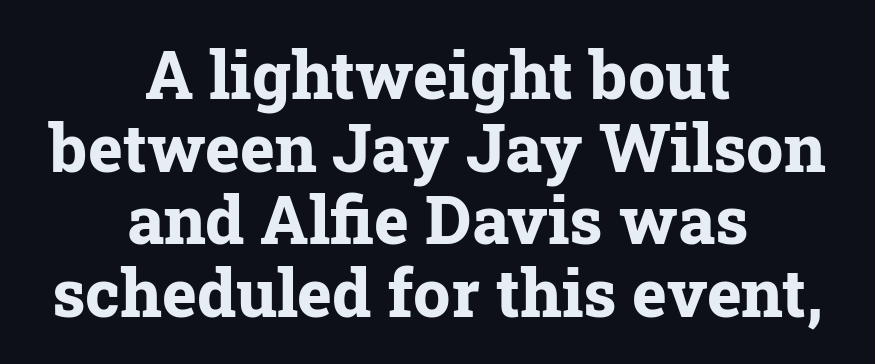
Leading: reduced. The words here are not underlined. Unlike a clean sans, this face finishes its strokes with serifs. The rendering positions every line midway between the sides. The type sits square on the baseline with zero lean. Each glyph is drawn with heavy, bold strokes.
